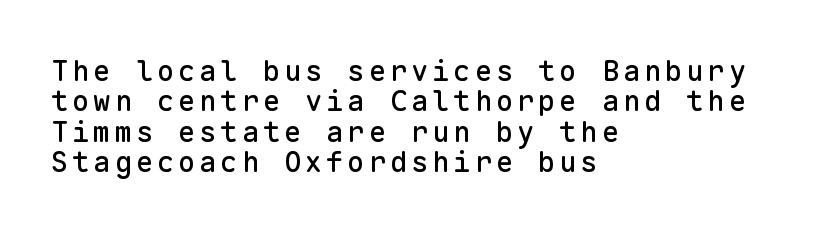
Q: Is the text italic (slanted)? A: No, it is upright.
Q: Is the typeface a serif or a sans-serif typeface? A: Sans-serif.
Q: Is the text underlined? A: No.
Q: How is the paragraph aligned? A: Left-aligned.
Q: Is the spacing between lines tight, normal or loose? A: Tight.
Q: Width (condensed, normal, or wide)? A: Normal.
Q: Stroke contrast? A: Low.
Q: x-height? A: Medium.
Q: Monospaced? A: Yes.
